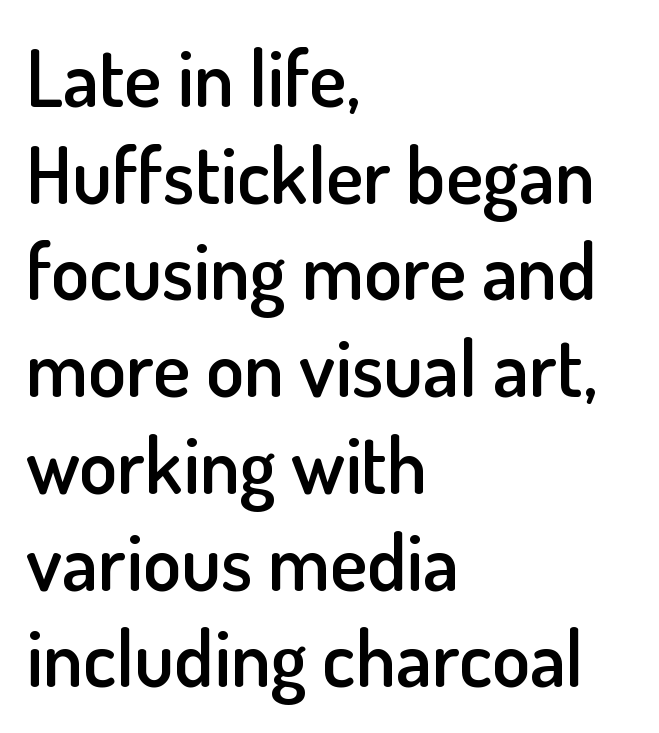
Honestly, the letter spacing is just normal — you wouldn't notice it. Rule under the text: the space is simply empty. These lines are composed in type without serifs. Every letter is mildly thick-stroked: semibold rather than bold.
